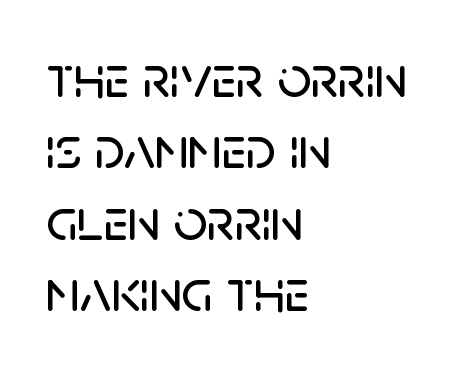
These lines keep a tight, regular rhythm from letter to letter. The passage shown is not underscored anywhere. Horizontal alignment here is leftward, the default for most running prose. In terms of letterform style, serifs are entirely absent. Upright lettering throughout. These lines are rendered in a variable-pitch font.
